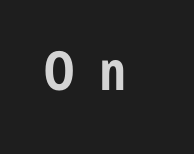
{"serif": "no", "italic": "no", "bold": "yes", "weight": "bold", "width": "condensed", "stroke_contrast": "low", "x_height": "medium", "monospaced": "no", "underline": "no", "letter_spacing": "wide", "letter_spacing_em": 0.44, "glyph_px": 54}
